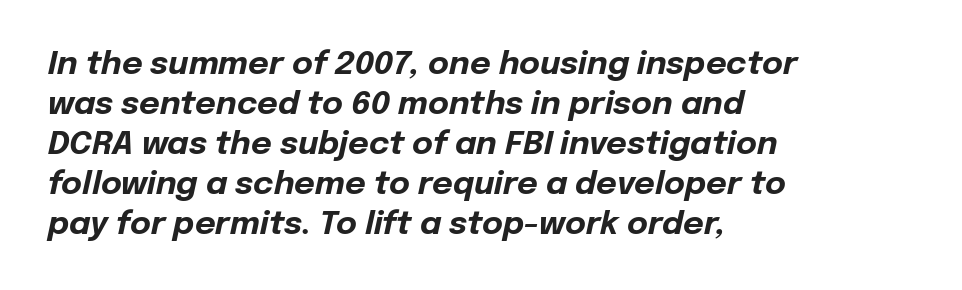
{"italic": "yes", "lean": "right", "slant_degrees": 12, "bold": "yes", "weight": "bold", "width": "normal", "stroke_contrast": "low", "x_height": "medium", "monospaced": "no", "underline": "no", "align": "left", "line_spacing": "normal", "line_spacing_ratio": 1.25, "letter_spacing": "normal", "letter_spacing_em": 0.0, "glyph_px": 32}
